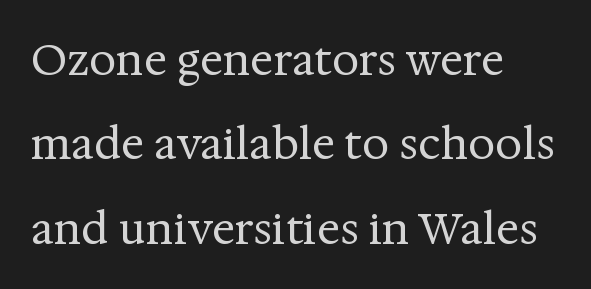
{"serif": "yes", "italic": "no", "bold": "no", "weight": "regular", "width": "normal", "stroke_contrast": "medium", "x_height": "medium", "monospaced": "no", "underline": "no", "align": "left", "line_spacing": "loose", "line_spacing_ratio": 1.96, "letter_spacing": "normal", "letter_spacing_em": 0.0, "glyph_px": 43}
